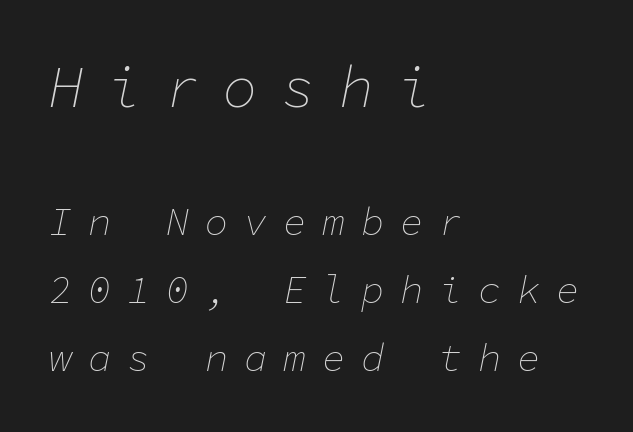
Q: Is the text bold? A: No.
Q: Is the text italic (slanted)? A: Yes, it leans right by about 11 degrees.
Q: Is the text underlined? A: No.
Q: How is the paragraph aligned? A: Left-aligned.
Q: Is the spacing between letters normal or unusually wide? A: Unusually wide.
Q: Which block of text is set in a larger size, the first (top) or the second (bottom)? A: The first (top) one.
Q: Width (condensed, normal, or wide)? A: Normal.
Q: Stroke contrast? A: Low.
Q: x-height? A: Medium.
Q: Monospaced? A: Yes.
